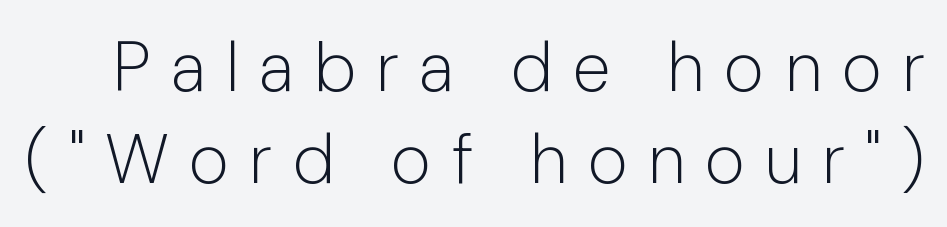
The image shows 69 px light sans-serif type, upright; set normal line spacing (1.33x), unusually wide letter spacing (+0.29 em), not underlined; low stroke contrast and a medium x-height.
